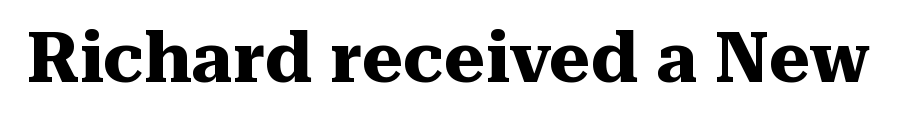
The image shows 71 px heavy serif type, upright; set normal letter spacing, not underlined; medium stroke contrast and a medium x-height.
